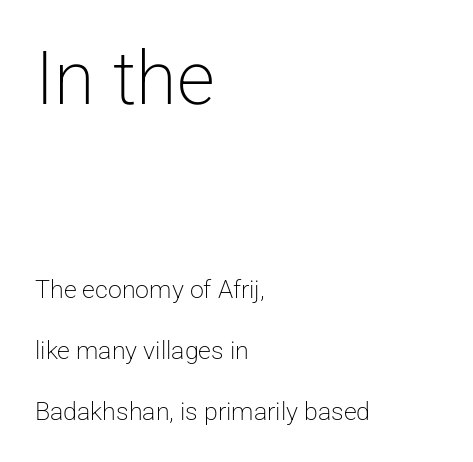
This rendering employs a face without finishing strokes, i.e., a sans-serif. The rendering shrinks the type as you move from the upper chunk to the lower. Notice how the passage keeps a crisp vertical edge on the left only. Compared with typical paragraphs, the rows here are farther apart.
